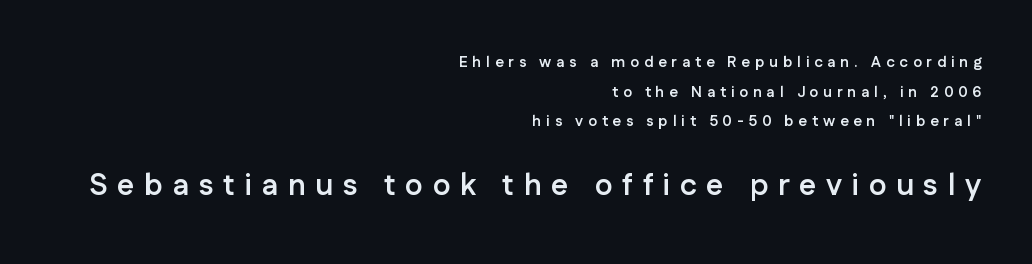
{"serif": "no", "italic": "no", "bold": "yes", "weight": "semibold", "width": "normal", "stroke_contrast": "low", "x_height": "medium", "monospaced": "no", "underline": "no", "align": "right", "line_spacing": "loose", "line_spacing_ratio": 1.98, "letter_spacing": "wide", "letter_spacing_em": 0.32, "larger_block": "second", "size_ratio": 2.0, "glyph_px": 30}
